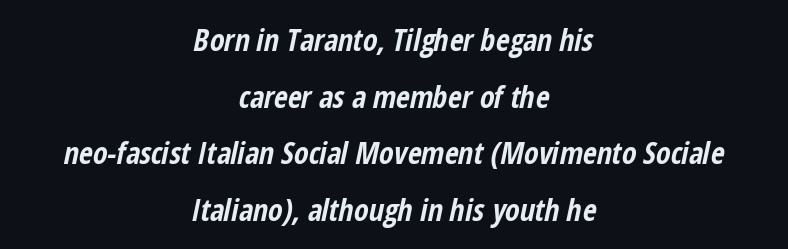
{"italic": "yes", "lean": "right", "slant_degrees": 12, "bold": "yes", "weight": "bold", "width": "condensed", "stroke_contrast": "low", "x_height": "medium", "monospaced": "no", "underline": "no", "align": "center", "line_spacing_ratio": 1.89, "letter_spacing": "normal", "letter_spacing_em": 0.0, "glyph_px": 30}
